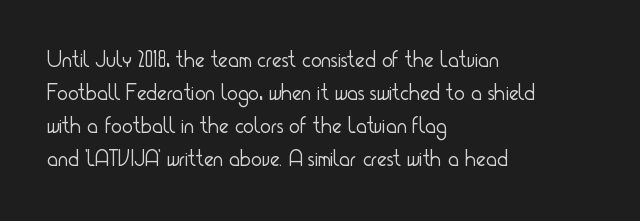
The image shows 23 px text type, upright; set left-aligned, normal line spacing (1.44x), normal letter spacing, not underlined.
